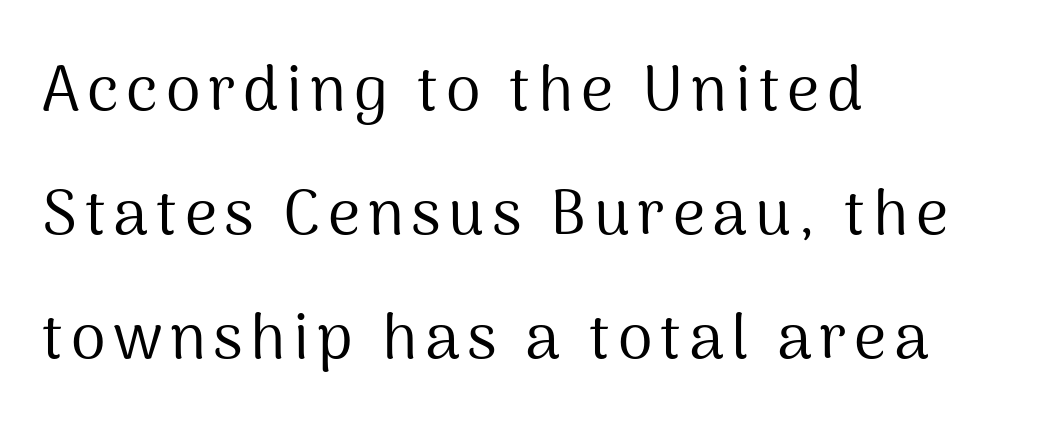
{"serif": "no", "italic": "no", "bold": "no", "weight": "regular", "width": "normal", "stroke_contrast": "medium", "x_height": "medium", "monospaced": "no", "underline": "no", "align": "left", "line_spacing": "loose", "line_spacing_ratio": 1.97, "glyph_px": 63}
